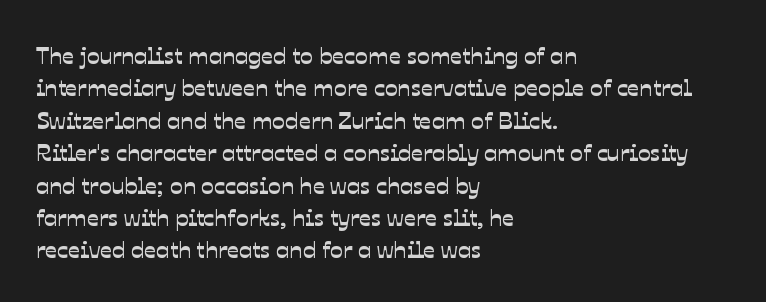
Notice how the passage keeps a crisp vertical edge on the left only. Descenders are the only things crossing below the line. Glyph-to-glyph distance matches everyday printed text. A normal amount of white space separates one row of letters from the next.
